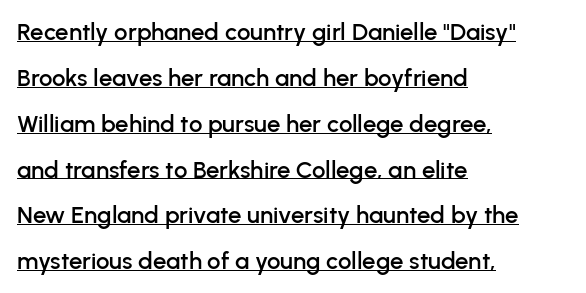
Q: Is the text italic (slanted)? A: No, it is upright.
Q: Is the text underlined? A: Yes.
Q: How is the paragraph aligned? A: Left-aligned.
Q: Is the spacing between letters normal or unusually wide? A: Normal.
Q: Is the spacing between lines tight, normal or loose? A: Loose.
